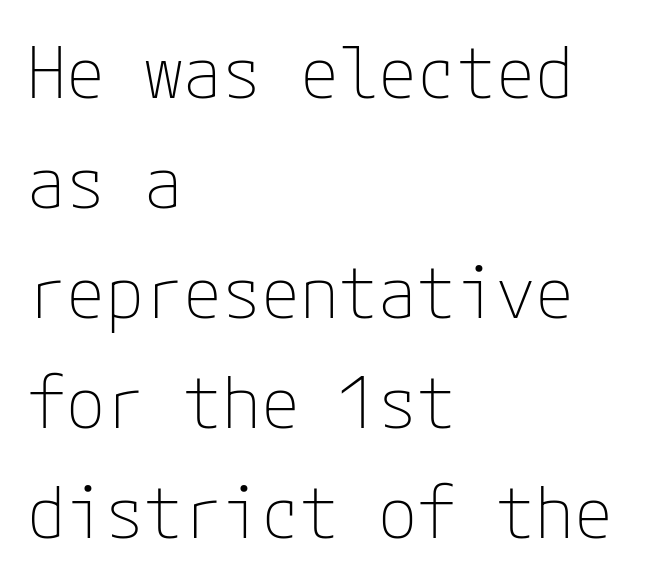
Q: Is the text bold? A: No.
Q: Is the text italic (slanted)? A: No, it is upright.
Q: Is the typeface a serif or a sans-serif typeface? A: Sans-serif.
Q: Is the text underlined? A: No.
Q: How is the paragraph aligned? A: Left-aligned.
Q: Is the spacing between letters normal or unusually wide? A: Normal.
Q: Is the spacing between lines tight, normal or loose? A: Normal.
Q: Width (condensed, normal, or wide)? A: Normal.
Q: Stroke contrast? A: Low.
Q: x-height? A: Medium.
